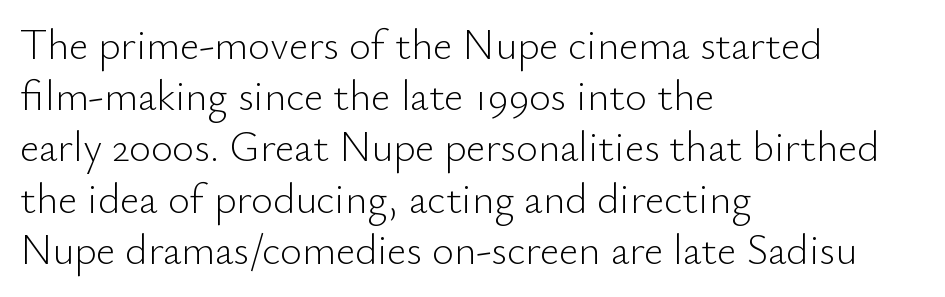
Q: Is the text bold? A: No.
Q: Is the text italic (slanted)? A: No, it is upright.
Q: Is the typeface a serif or a sans-serif typeface? A: Sans-serif.
Q: Is the text underlined? A: No.
Q: How is the paragraph aligned? A: Left-aligned.
Q: Is the spacing between letters normal or unusually wide? A: Normal.
Q: Width (condensed, normal, or wide)? A: Normal.
Q: Stroke contrast? A: Low.
Q: x-height? A: Small.
Q: Monospaced? A: No.
